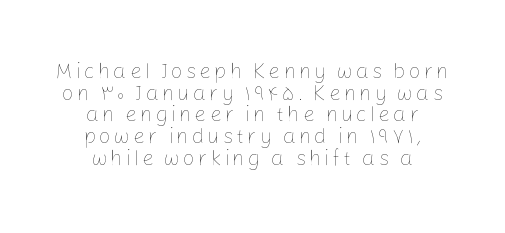
This sample uses an upright cut, with every glyph sitting square on the baseline. Check under the words: just untouched page. This rendering uses center alignment, leaving both contours irregular but symmetric. Leading: reduced.
